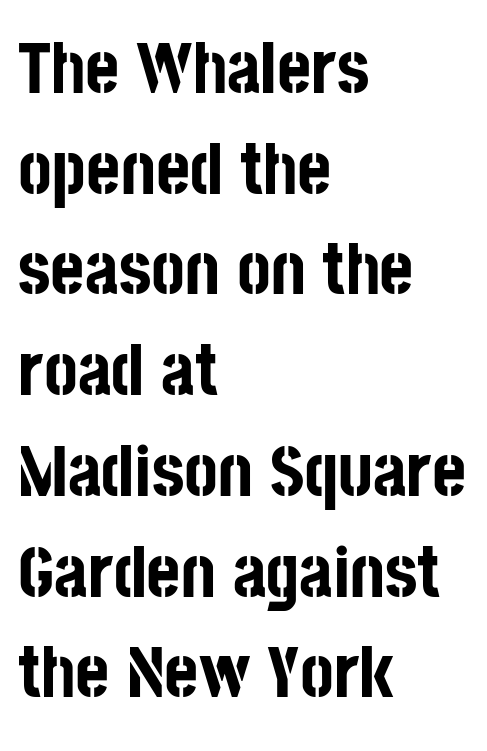
{"serif": "no", "italic": "no", "bold": "yes", "weight": "bold", "width": "condensed", "stroke_contrast": "low", "x_height": "large", "monospaced": "no", "underline": "no", "align": "left", "line_spacing": "normal", "line_spacing_ratio": 1.38, "letter_spacing": "normal", "letter_spacing_em": 0.0, "glyph_px": 73}
